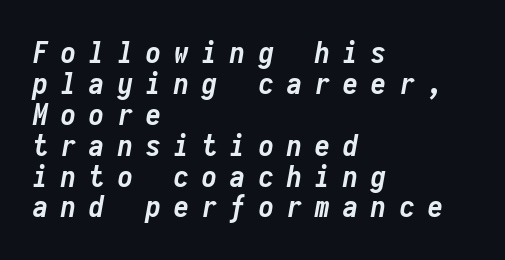
The image shows 30 px semibold, condensed type, italic (leaning right), monospaced; set left-aligned, tight line spacing (1.03x), unusually wide letter spacing (+0.44 em), not underlined; low stroke contrast and a medium x-height.
